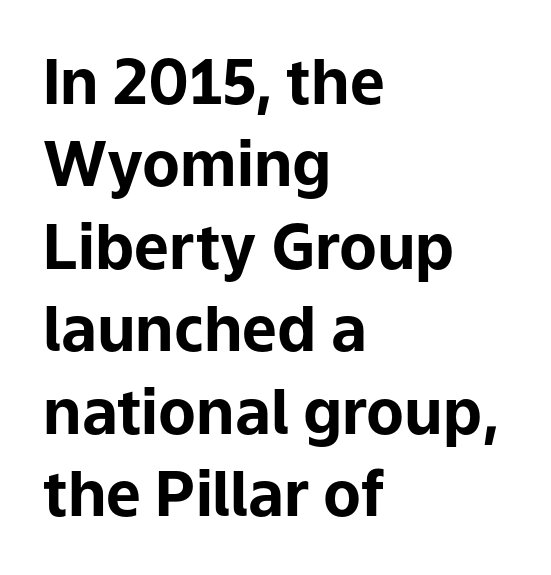
{"serif": "no", "italic": "no", "bold": "yes", "weight": "bold", "width": "normal", "stroke_contrast": "low", "x_height": "medium", "monospaced": "no", "underline": "no", "align": "left", "line_spacing": "normal", "line_spacing_ratio": 1.33, "letter_spacing": "normal", "letter_spacing_em": 0.0, "glyph_px": 62}
